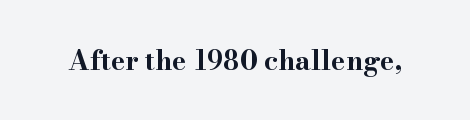
The image shows 27 px bold type, upright; set normal letter spacing, not underlined.
